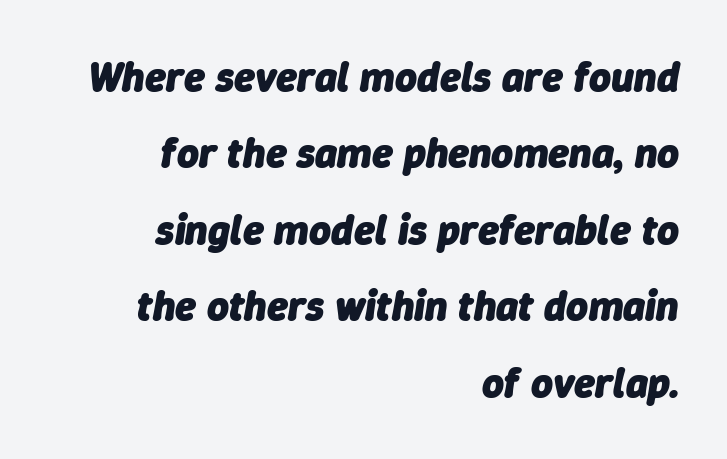
The image shows 42 px heavy type, italic (leaning right); set right-aligned, line spacing 1.82x, normal letter spacing, not underlined; low stroke contrast and a medium x-height.
